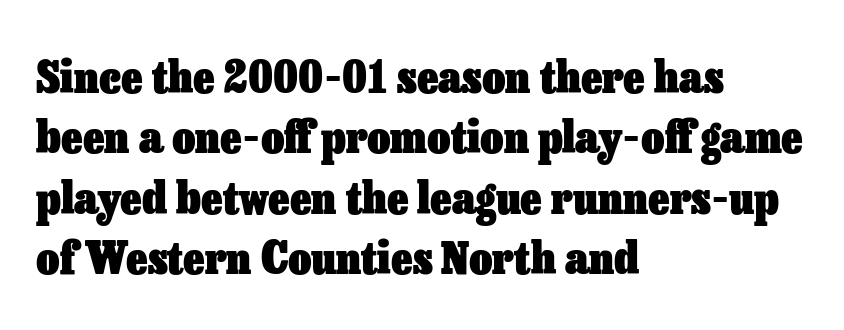
Nothing unusual about the tracking: characters are spaced as the font intends. A roman cut, with each character standing at attention. Regarding leading, the lines here are spaced in the standard way. As a designer I'd log this as weight 700, bold. Clear beneath every line of the passage. Character widths vary here, with narrow letters taking less room than wide ones.
